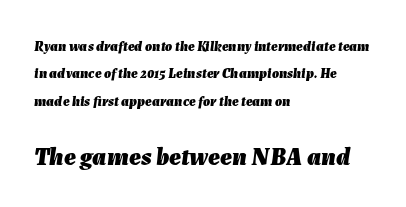
The image shows 25 px bold type, italic (leaning right); set left-aligned, loose line spacing (1.95x), normal letter spacing, not underlined; the second (bottom) block is 1.79x larger.
